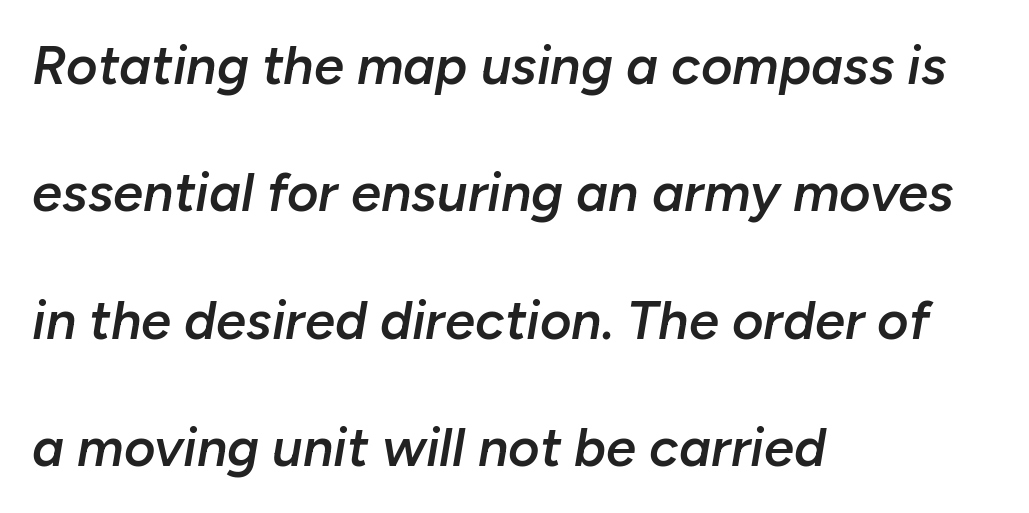
The image shows 54 px semibold type, italic (leaning right); set left-aligned, loose line spacing (2.36x), normal letter spacing, not underlined; low stroke contrast and a medium x-height.
